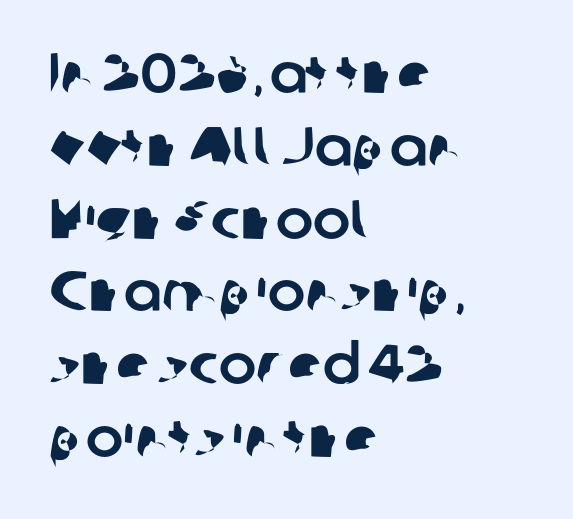
{"serif": "no", "width": "normal", "stroke_contrast": "low", "x_height": "medium", "monospaced": "no", "underline": "no", "align": "left", "line_spacing": "normal", "line_spacing_ratio": 1.3, "letter_spacing": "normal", "letter_spacing_em": 0.0, "glyph_px": 56}
